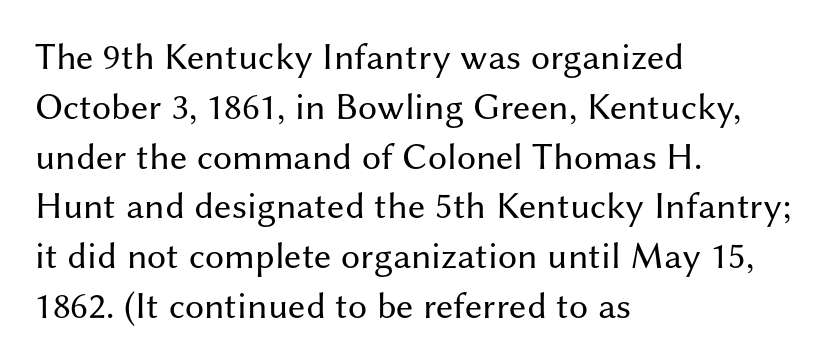
{"serif": "no", "italic": "no", "bold": "no", "weight": "regular", "width": "normal", "stroke_contrast": "medium", "x_height": "medium", "monospaced": "no", "underline": "no", "align": "left", "line_spacing": "normal", "line_spacing_ratio": 1.31, "letter_spacing": "normal", "letter_spacing_em": 0.0, "glyph_px": 38}
